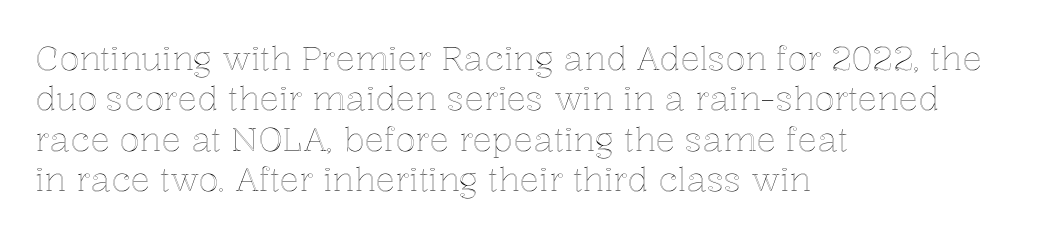
This sample uses plain, unmodified letter spacing. This sample uses an upright cut, with every glyph sitting square on the baseline. The string is rendered with underlining switched off. Each letter keeps its own natural width here, so spacing adapts to shape.
